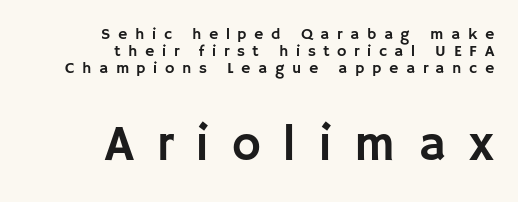
{"serif": "no", "italic": "no", "width": "normal", "stroke_contrast": "low", "x_height": "large", "monospaced": "no", "underline": "no", "align": "right", "line_spacing": "tight", "line_spacing_ratio": 1.07, "letter_spacing": "wide", "letter_spacing_em": 0.47, "larger_block": "second", "size_ratio": 3.06, "glyph_px": 49}
